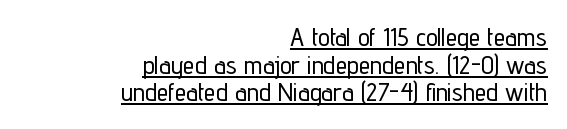
Q: Is the text italic (slanted)? A: No, it is upright.
Q: Is the text underlined? A: Yes.
Q: How is the paragraph aligned? A: Right-aligned.
Q: Is the spacing between letters normal or unusually wide? A: Normal.
Q: Is the spacing between lines tight, normal or loose? A: Tight.
